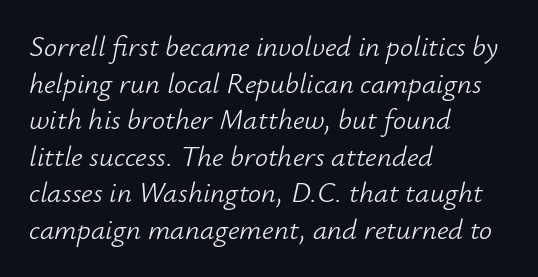
{"italic": "yes", "lean": "right", "slant_degrees": 12, "bold": "no", "weight": "light", "width": "normal", "stroke_contrast": "low", "x_height": "small", "monospaced": "no", "underline": "no", "align": "left", "line_spacing": "normal", "line_spacing_ratio": 1.26, "letter_spacing": "normal", "letter_spacing_em": 0.0, "glyph_px": 29}
